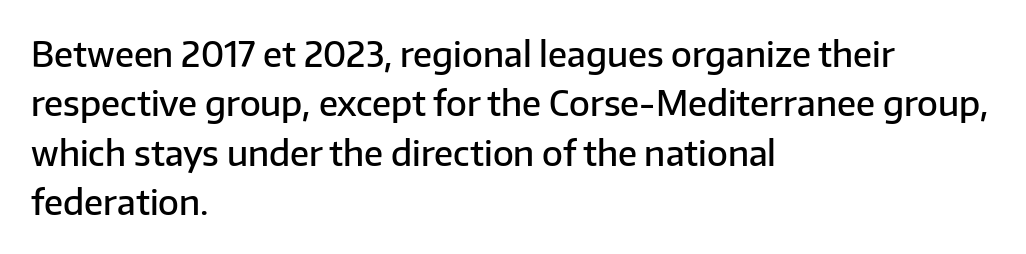
{"serif": "no", "italic": "no", "bold": "semi", "weight": "semibold", "width": "normal", "stroke_contrast": "low", "x_height": "medium", "monospaced": "no", "underline": "no", "align": "left", "line_spacing": "normal", "line_spacing_ratio": 1.45, "letter_spacing": "normal", "letter_spacing_em": 0.0, "glyph_px": 34}
